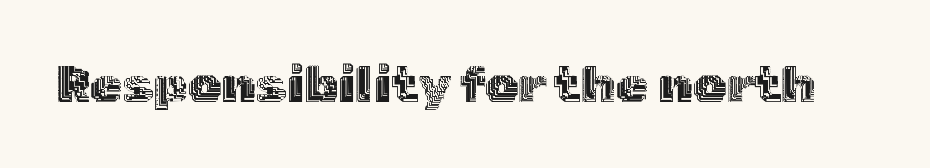
Q: Is the text italic (slanted)? A: No, it is upright.
Q: Is the text underlined? A: No.
Q: Is the spacing between letters normal or unusually wide? A: Normal.
Q: Width (condensed, normal, or wide)? A: Normal.
Q: x-height? A: Medium.
Q: Monospaced? A: No.
